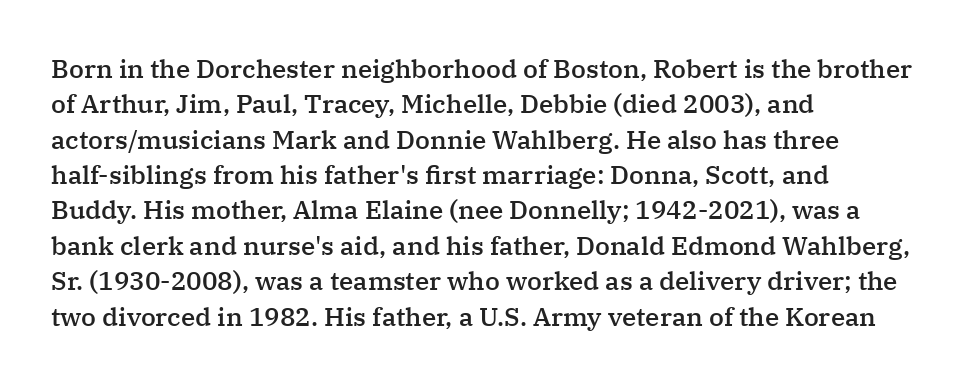
{"italic": "no", "bold": "semi", "underline": "no", "align": "left", "line_spacing": "normal", "line_spacing_ratio": 1.36, "letter_spacing": "normal", "letter_spacing_em": 0.0, "glyph_px": 26}
